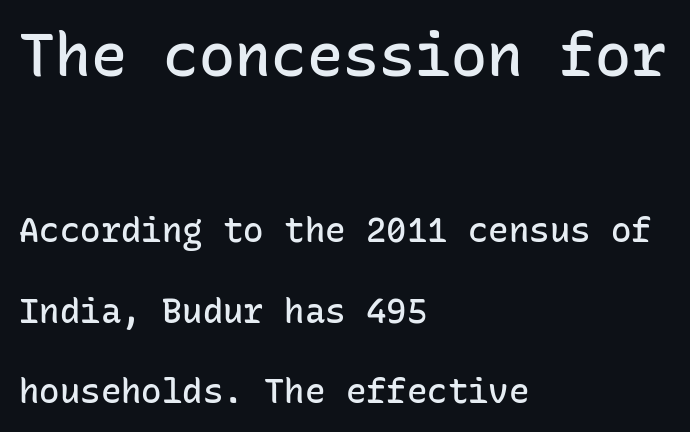
Q: Is the text bold? A: Semi-bold.
Q: Is the text italic (slanted)? A: No, it is upright.
Q: Is the typeface a serif or a sans-serif typeface? A: Sans-serif.
Q: Is the text underlined? A: No.
Q: How is the paragraph aligned? A: Left-aligned.
Q: Is the spacing between letters normal or unusually wide? A: Normal.
Q: Is the spacing between lines tight, normal or loose? A: Loose.
Q: Which block of text is set in a larger size, the first (top) or the second (bottom)? A: The first (top) one.
Q: Width (condensed, normal, or wide)? A: Normal.
Q: Stroke contrast? A: Low.
Q: x-height? A: Medium.
Q: Monospaced? A: Yes.
